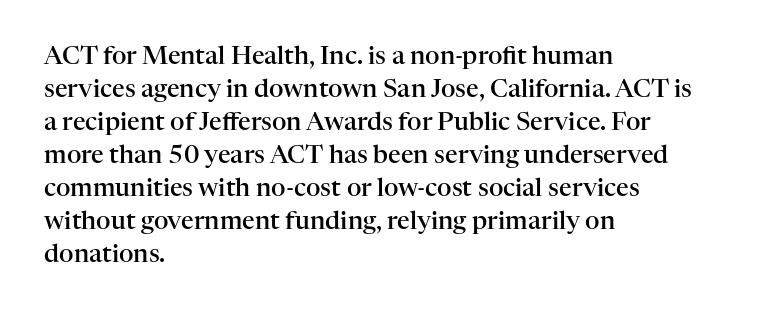
{"italic": "no", "bold": "semi", "underline": "no", "align": "left", "line_spacing": "normal", "line_spacing_ratio": 1.32, "letter_spacing": "normal", "letter_spacing_em": 0.0, "glyph_px": 25}
